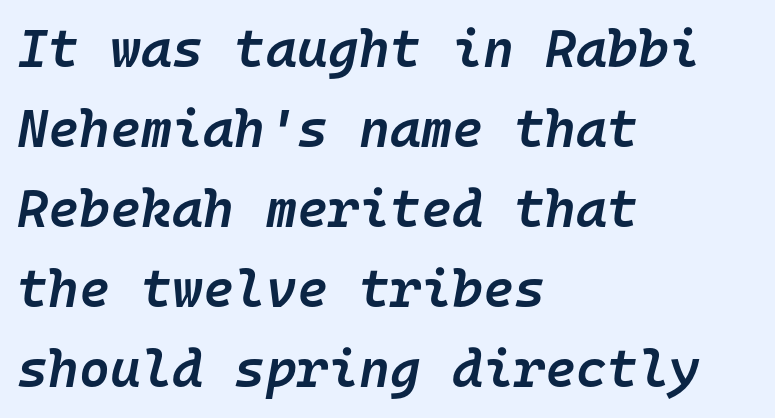
Q: Is the text bold? A: Semi-bold.
Q: Is the text italic (slanted)? A: Yes, it leans right by about 10 degrees.
Q: Is the text underlined? A: No.
Q: How is the paragraph aligned? A: Left-aligned.
Q: Is the spacing between letters normal or unusually wide? A: Normal.
Q: Is the spacing between lines tight, normal or loose? A: Normal.
Q: Width (condensed, normal, or wide)? A: Normal.
Q: Stroke contrast? A: Low.
Q: x-height? A: Medium.
Q: Monospaced? A: Yes.
